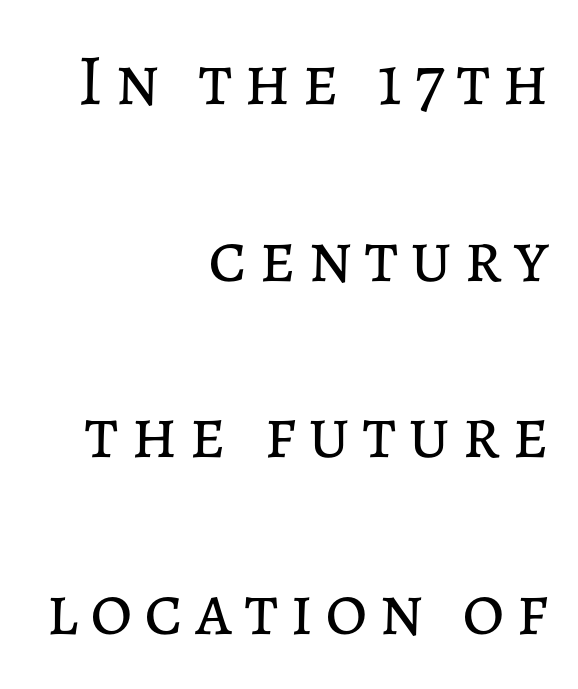
Q: Is the text bold? A: No.
Q: Is the text italic (slanted)? A: No, it is upright.
Q: Is the text underlined? A: No.
Q: How is the paragraph aligned? A: Right-aligned.
Q: Is the spacing between lines tight, normal or loose? A: Loose.
Q: Width (condensed, normal, or wide)? A: Normal.
Q: Stroke contrast? A: Low.
Q: x-height? A: Medium.
Q: Monospaced? A: No.
